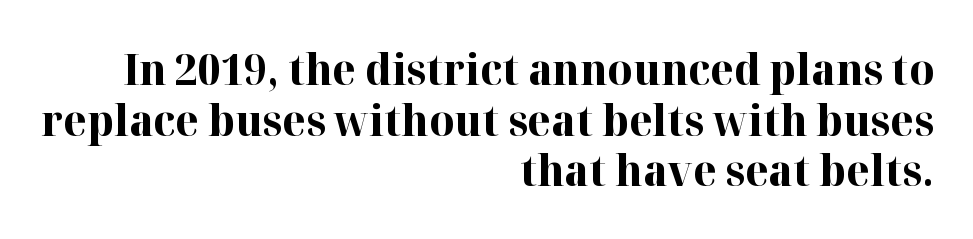
To sum up the face: it has serifs. These lines were composed using upright roman letters. Check the space under the baseline: it is left empty. Does the copy run flush right? Yes — the right margin is perfectly even.
